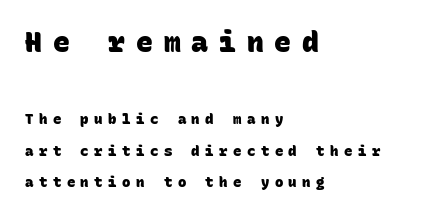
The image shows 28 px heavy sans-serif type, monospaced; set left-aligned, loose line spacing (2.25x), unusually wide letter spacing (+0.39 em), not underlined; the first (top) block is 2.0x larger; low stroke contrast and a large x-height.
